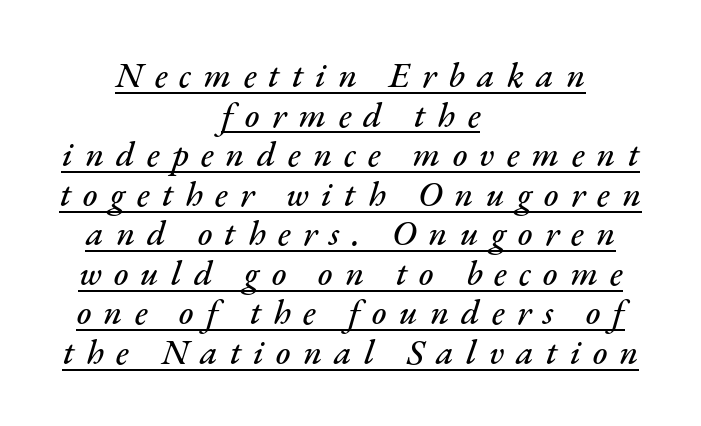
Q: Is the text italic (slanted)? A: Yes, it leans right by about 17 degrees.
Q: Is the text underlined? A: Yes.
Q: How is the paragraph aligned? A: Centered.
Q: Is the spacing between letters normal or unusually wide? A: Unusually wide.
Q: Is the spacing between lines tight, normal or loose? A: Tight.
Q: Width (condensed, normal, or wide)? A: Normal.
Q: Stroke contrast? A: Medium.
Q: x-height? A: Small.
Q: Monospaced? A: No.
